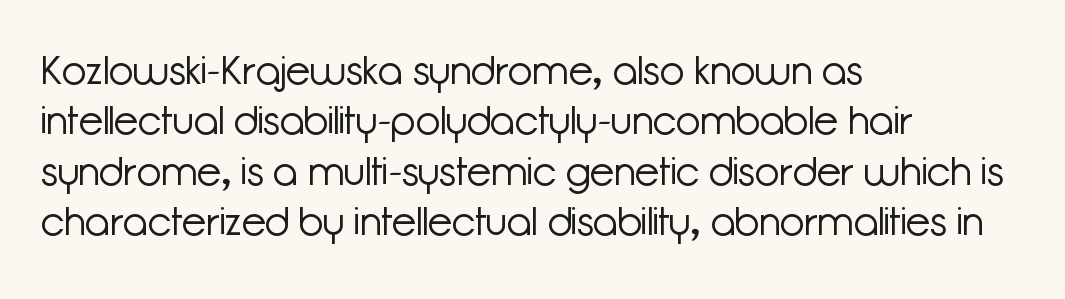
The image shows 40 px light sans-serif type, upright; set left-aligned, normal line spacing (1.26x), normal letter spacing, not underlined; low stroke contrast and a medium x-height.
